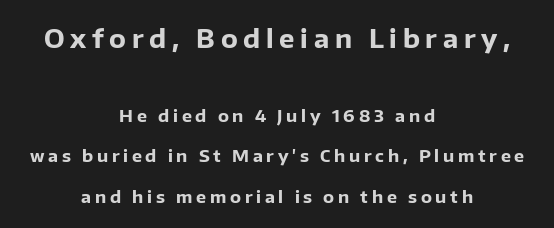
Which chunk is bigger? The first one — the top block dwarfs the bottom. Is the type bold? Yes — the strokes are clearly thick and heavy. The space directly below the letters is spotless. The tracking jumps out immediately: characters are airy and widely separated.
